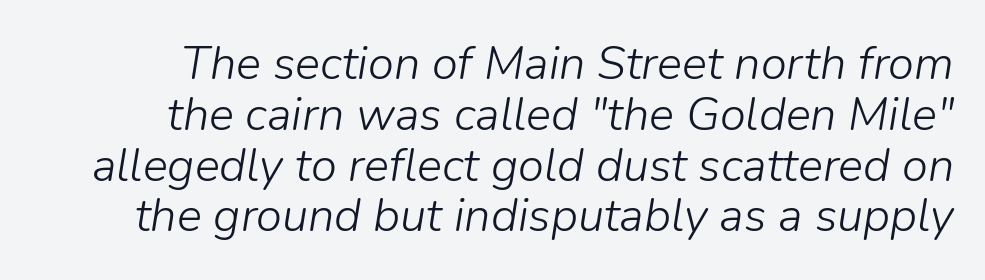
The image shows 47 px light type, italic (leaning right); set tight line spacing (1.08x), normal letter spacing, not underlined; low stroke contrast and a medium x-height.
